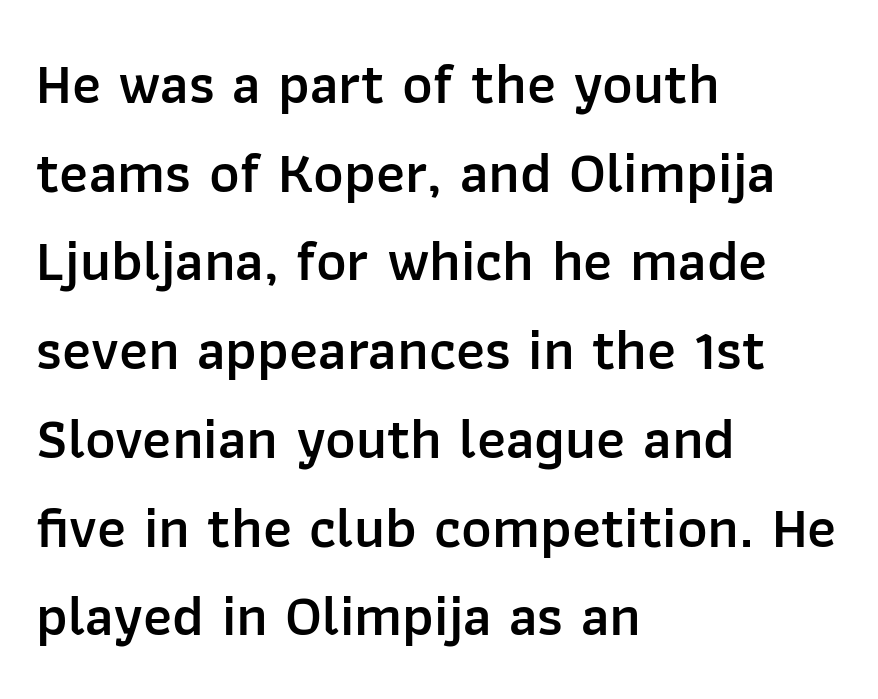
Is the letter spacing exaggerated? No — it looks like the ordinary default. Here the designer chose a conventional face with non-uniform glyph widths. These lines are composed in type without serifs. Every character sits straight up, as roman type does. Left-aligned paragraph, ragged on the right.
